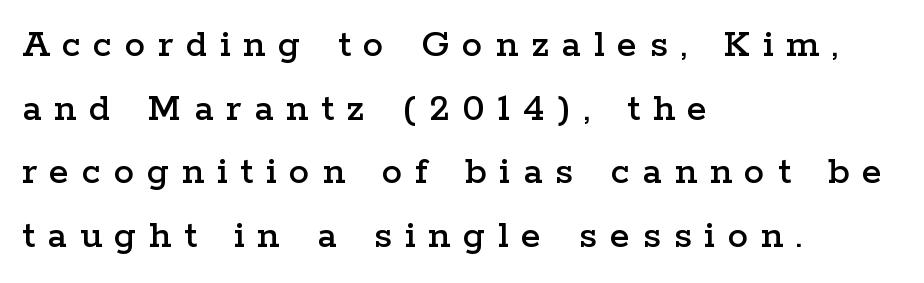
Q: Is the text italic (slanted)? A: No, it is upright.
Q: Is the typeface a serif or a sans-serif typeface? A: Serif.
Q: Is the text underlined? A: No.
Q: How is the paragraph aligned? A: Left-aligned.
Q: Is the spacing between letters normal or unusually wide? A: Unusually wide.
Q: Is the spacing between lines tight, normal or loose? A: Normal.
Q: Width (condensed, normal, or wide)? A: Wide.
Q: Stroke contrast? A: Low.
Q: x-height? A: Medium.
Q: Monospaced? A: No.
